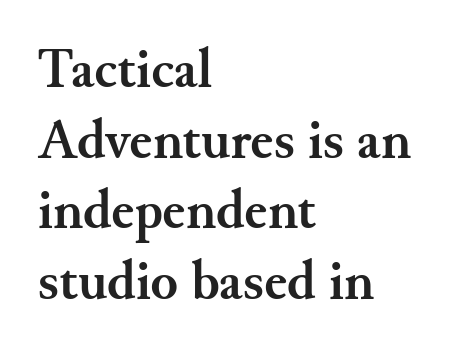
Q: Is the text bold? A: Yes.
Q: Is the text italic (slanted)? A: No, it is upright.
Q: Is the typeface a serif or a sans-serif typeface? A: Serif.
Q: Is the text underlined? A: No.
Q: How is the paragraph aligned? A: Left-aligned.
Q: Is the spacing between letters normal or unusually wide? A: Normal.
Q: Is the spacing between lines tight, normal or loose? A: Normal.
Q: Width (condensed, normal, or wide)? A: Normal.
Q: Stroke contrast? A: Medium.
Q: x-height? A: Small.
Q: Monospaced? A: No.
